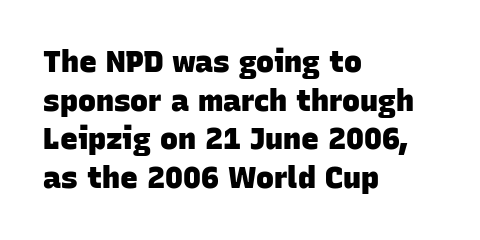
A typesetter would call this leading conventional body-copy spacing. Each letter's strokes conclude bluntly, with no projecting serifs. Beneath every word, the page is bare. The horizontal fit of the characters is conventional and even. The rag falls on the right side of this text block.
